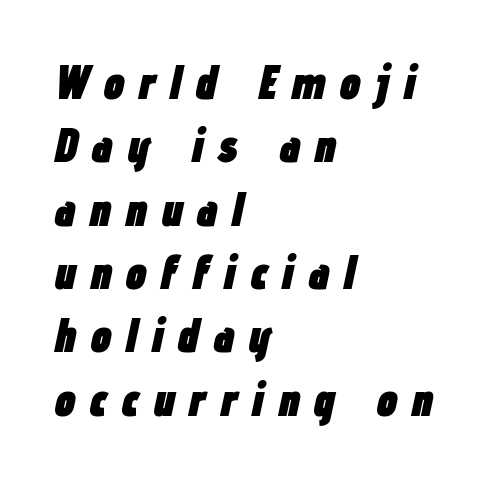
Check under the words: just untouched page. Strokes here are thick enough to call this a true bold. Character widths vary here, with narrow letters taking less room than wide ones. Summary of vertical rhythm: regular, with standard interline spacing.
